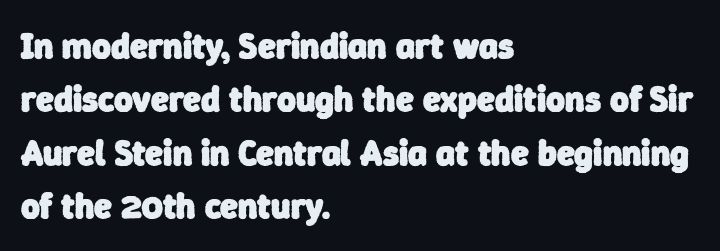
The image shows 36 px heavy sans-serif type; set left-aligned, normal line spacing (1.48x), normal letter spacing, not underlined; low stroke contrast and a medium x-height.
